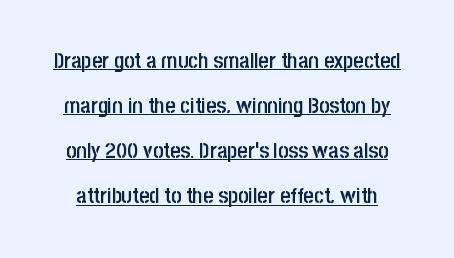
Q: Is the text bold? A: Semi-bold.
Q: Is the text italic (slanted)? A: No, it is upright.
Q: Is the text underlined? A: Yes.
Q: Is the spacing between letters normal or unusually wide? A: Normal.
Q: Is the spacing between lines tight, normal or loose? A: Loose.
